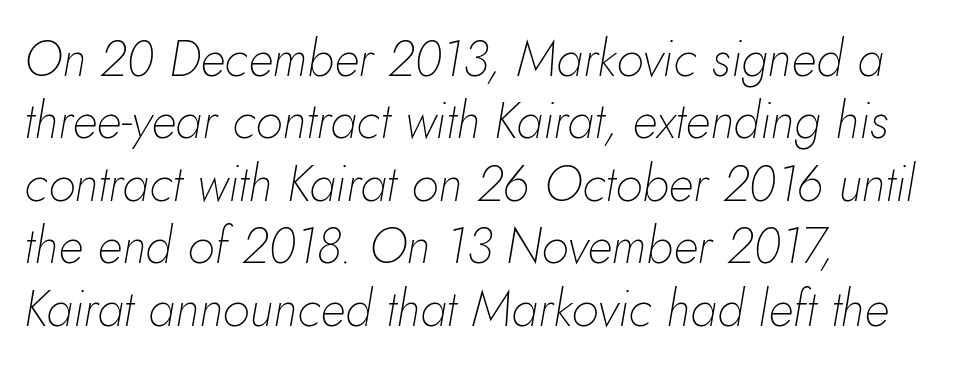
{"italic": "yes", "lean": "right", "slant_degrees": 10, "bold": "no", "weight": "thin", "width": "normal", "stroke_contrast": "low", "x_height": "small", "monospaced": "no", "underline": "no", "align": "left", "line_spacing": "normal", "line_spacing_ratio": 1.25, "letter_spacing": "normal", "letter_spacing_em": 0.0, "glyph_px": 50}
